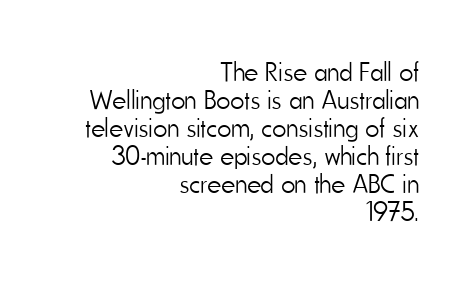
The image shows 27 px text type, upright; set right-aligned, tight line spacing (1.04x), normal letter spacing, not underlined.
